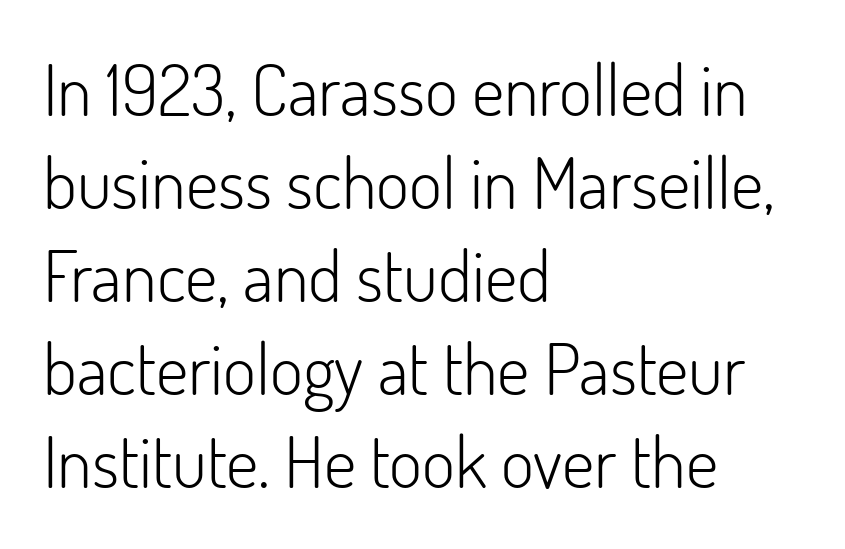
The image shows 71 px light sans-serif type, upright; set left-aligned, normal line spacing (1.31x), normal letter spacing, not underlined; low stroke contrast and a small x-height.
